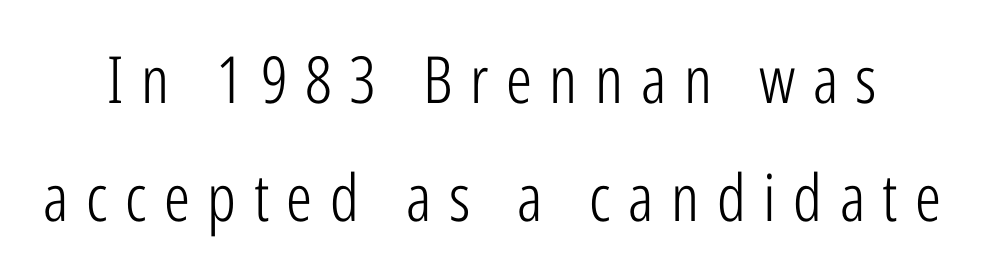
Someone cranked the tracking dial way up on this one. Is this a fixed-width face? No — the glyphs have proportional, varying widths. The font is comparable to plain body text, perhaps lighter. Does the type have serifs? No, each stem ends abruptly. Honestly, there is no underline to notice here at all.
